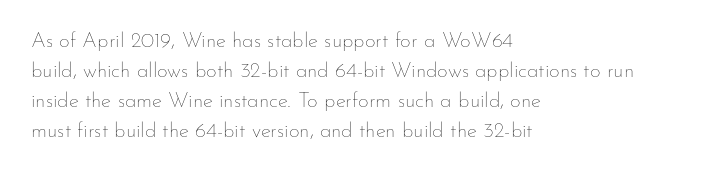
{"italic": "no", "bold": "no", "underline": "no", "align": "left", "line_spacing": "normal", "line_spacing_ratio": 1.43, "letter_spacing": "normal", "letter_spacing_em": 0.0, "glyph_px": 21}
